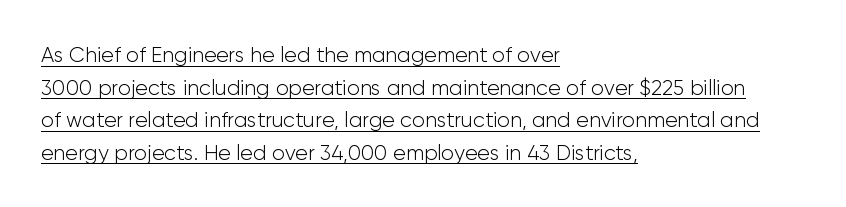
Weight: in the light-to-regular range. Italic: no, the glyphs are upright roman. Does the leading feel generous? No, just average. The line texture is even and compact thanks to regular tracking. The rendering uses the underline text-decoration. Line starts are locked; line ends wander.
